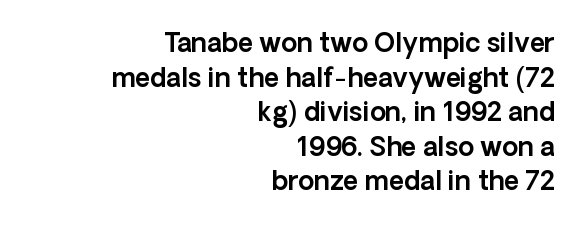
The string is rendered with underlining switched off. Layout note: lines flush right. The specimen reads as upright at a glance. Line spacing here is normal. The horizontal fit of the characters is conventional and even.
